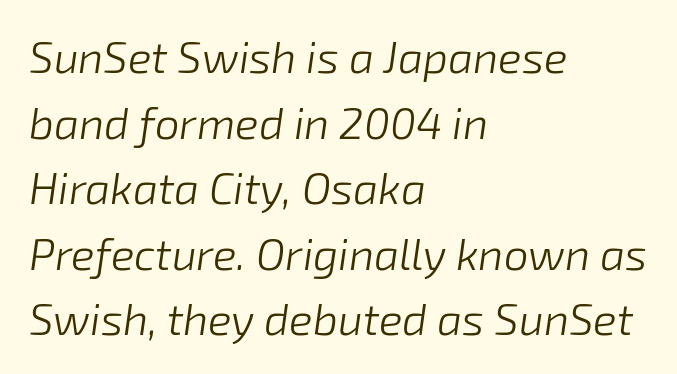
The image shows 44 px light type, italic (leaning right); set left-aligned, normal line spacing (1.49x), normal letter spacing, not underlined; low stroke contrast and a medium x-height.
